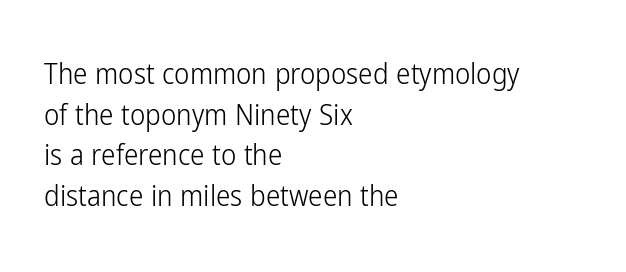
The image shows 29 px light, condensed sans-serif type, upright; set left-aligned, normal line spacing (1.4x), normal letter spacing, not underlined; low stroke contrast and a medium x-height.
